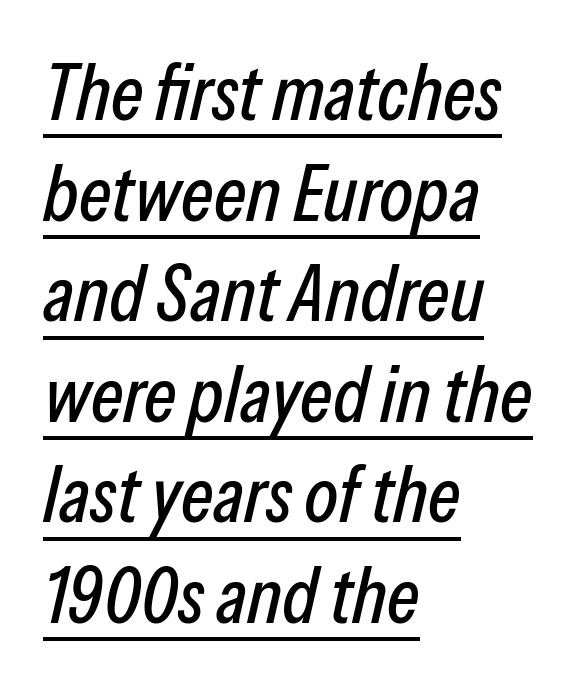
{"italic": "yes", "lean": "right", "slant_degrees": 13, "width": "condensed", "stroke_contrast": "low", "x_height": "medium", "monospaced": "no", "underline": "yes", "align": "left", "line_spacing": "normal", "line_spacing_ratio": 1.29, "letter_spacing": "normal", "letter_spacing_em": 0.0, "glyph_px": 78}
